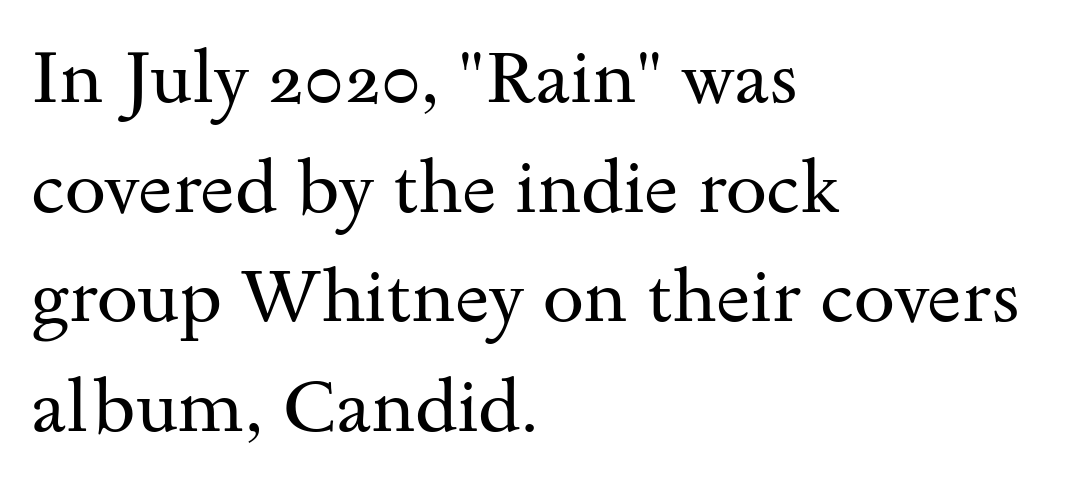
Q: Is the text bold? A: No.
Q: Is the text italic (slanted)? A: No, it is upright.
Q: Is the typeface a serif or a sans-serif typeface? A: Serif.
Q: Is the text underlined? A: No.
Q: How is the paragraph aligned? A: Left-aligned.
Q: Is the spacing between letters normal or unusually wide? A: Normal.
Q: Is the spacing between lines tight, normal or loose? A: Normal.
Q: Width (condensed, normal, or wide)? A: Wide.
Q: Stroke contrast? A: Medium.
Q: x-height? A: Small.
Q: Monospaced? A: No.
